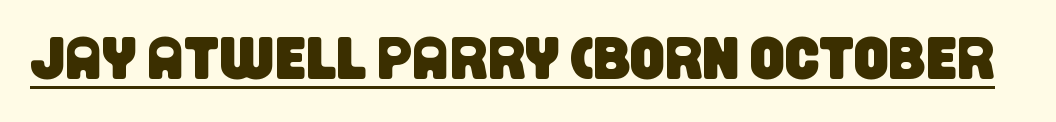
Q: Is the typeface a serif or a sans-serif typeface? A: Sans-serif.
Q: Is the text underlined? A: Yes.
Q: Is the spacing between letters normal or unusually wide? A: Normal.
Q: Width (condensed, normal, or wide)? A: Condensed.
Q: Stroke contrast? A: Low.
Q: x-height? A: Large.
Q: Monospaced? A: No.
